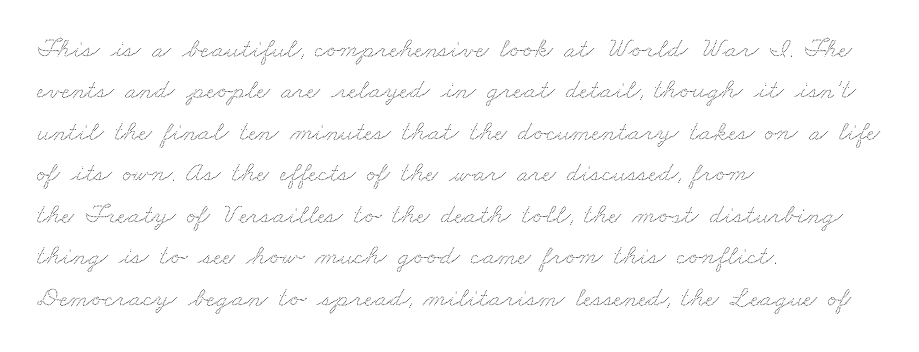
The image shows 28 px wide type; set left-aligned, normal line spacing (1.48x), normal letter spacing, not underlined; low stroke contrast and a small x-height.
